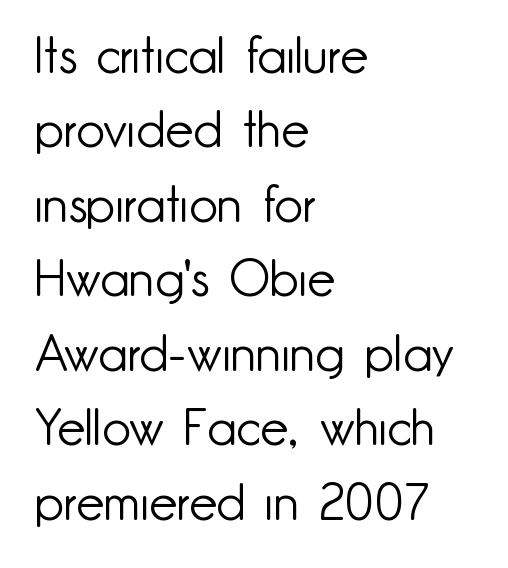
Q: Is the text bold? A: No.
Q: Is the text italic (slanted)? A: No, it is upright.
Q: Is the typeface a serif or a sans-serif typeface? A: Sans-serif.
Q: Is the text underlined? A: No.
Q: How is the paragraph aligned? A: Left-aligned.
Q: Is the spacing between letters normal or unusually wide? A: Normal.
Q: Is the spacing between lines tight, normal or loose? A: Normal.
Q: Width (condensed, normal, or wide)? A: Normal.
Q: Stroke contrast? A: Low.
Q: x-height? A: Small.
Q: Monospaced? A: No.
